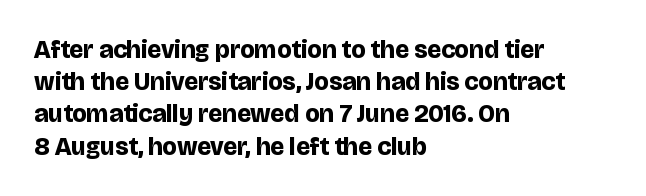
The image shows 25 px bold type, upright; set left-aligned, normal line spacing (1.29x), normal letter spacing, not underlined.
